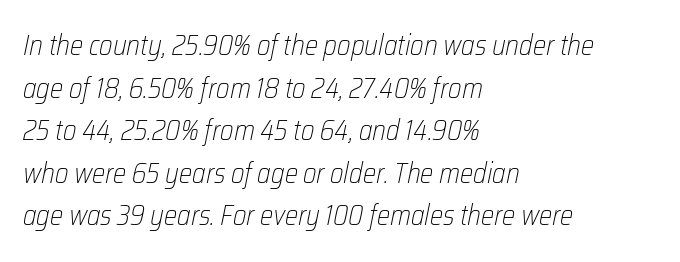
The image shows 28 px light, condensed type, italic (leaning right); set left-aligned, normal line spacing (1.52x), normal letter spacing, not underlined; low stroke contrast and a medium x-height.
